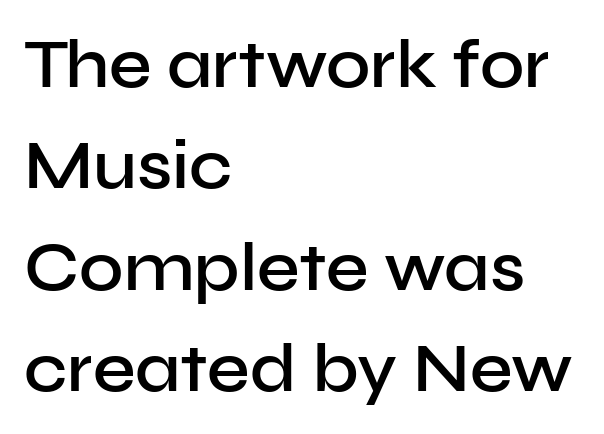
Q: Is the text bold? A: Semi-bold.
Q: Is the text italic (slanted)? A: No, it is upright.
Q: Is the typeface a serif or a sans-serif typeface? A: Sans-serif.
Q: Is the text underlined? A: No.
Q: How is the paragraph aligned? A: Left-aligned.
Q: Is the spacing between letters normal or unusually wide? A: Normal.
Q: Is the spacing between lines tight, normal or loose? A: Normal.
Q: Width (condensed, normal, or wide)? A: Normal.
Q: Stroke contrast? A: Low.
Q: x-height? A: Medium.
Q: Monospaced? A: No.
